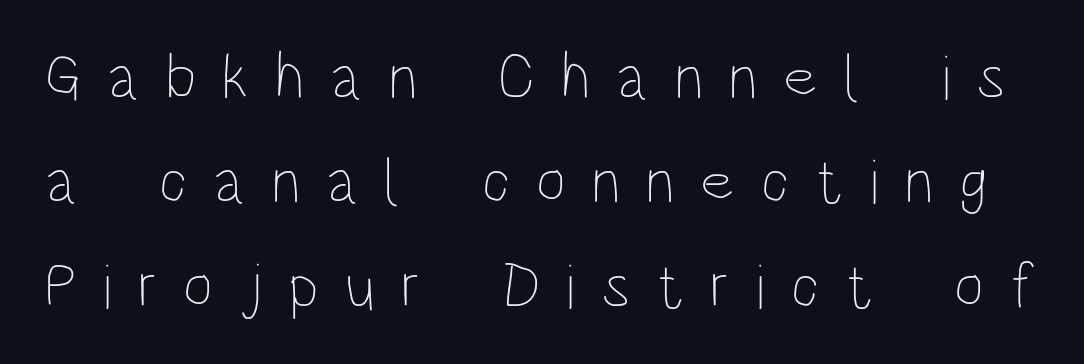
This sample keeps an unexceptional amount of space between lines. Letters rest on an invisible, unmarked baseline. Characters remain perfectly vertical along every line. This sample uses expanded letter spacing, leaving extra air between glyphs. The letters advance in unequal steps, a hallmark of proportional type.
